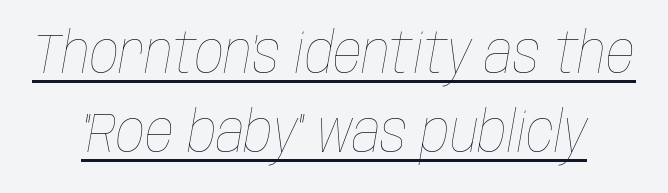
The gaps between neighbouring characters are ordinary and unremarkable. Honestly, the row spacing looks completely unremarkable. Compared with ordinary roman type, these characters are visibly tilted. Caption: lettering with a line underneath.
